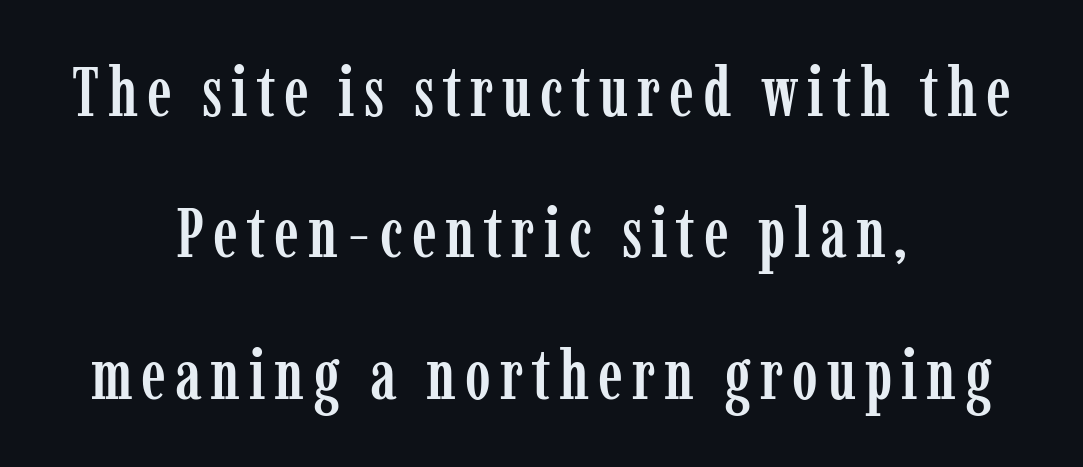
{"serif": "yes", "italic": "no", "width": "condensed", "stroke_contrast": "low", "x_height": "medium", "monospaced": "no", "underline": "no", "align": "center", "line_spacing": "loose", "line_spacing_ratio": 2.05, "glyph_px": 69}
